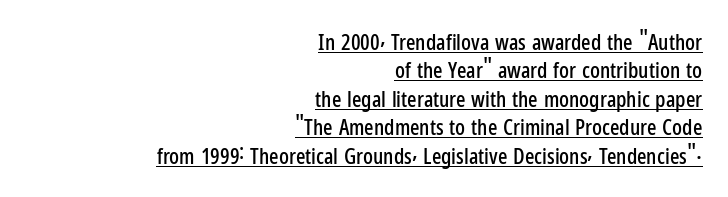
{"italic": "no", "underline": "yes", "align": "right", "line_spacing": "normal", "line_spacing_ratio": 1.29, "letter_spacing": "normal", "letter_spacing_em": 0.0, "glyph_px": 22}
